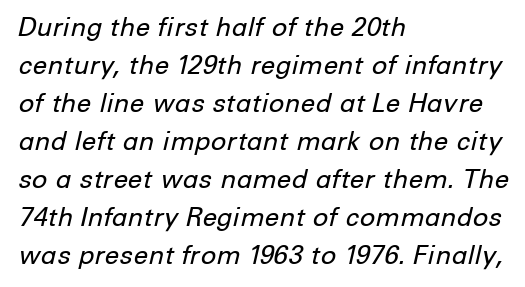
The image shows 26 px text type, italic (leaning right); set left-aligned, normal line spacing (1.46x), normal letter spacing, not underlined.
